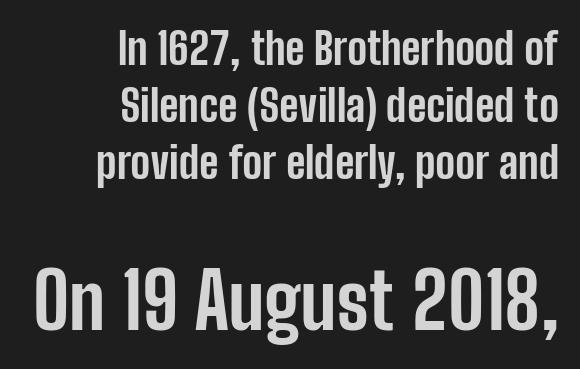
This is sans-serif lettering, the kind often seen on screens and signage. Is this a fixed-width face? No — the glyphs have proportional, varying widths. Beneath every word, the page is bare. Alignment: flush right. Vertical strokes here are truly vertical. These lines keep a tight, regular rhythm from letter to letter.
